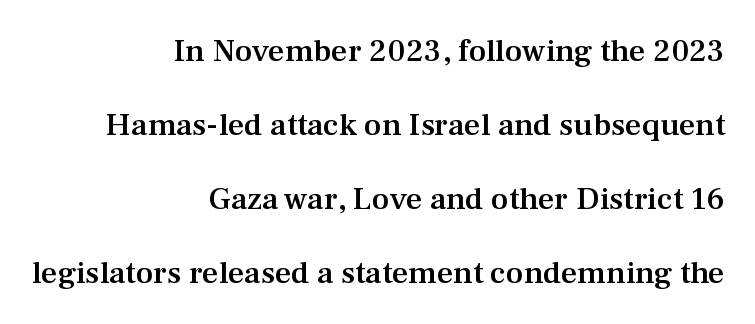
Q: Is the text bold? A: Semi-bold.
Q: Is the text italic (slanted)? A: No, it is upright.
Q: Is the typeface a serif or a sans-serif typeface? A: Serif.
Q: Is the text underlined? A: No.
Q: How is the paragraph aligned? A: Right-aligned.
Q: Is the spacing between letters normal or unusually wide? A: Normal.
Q: Is the spacing between lines tight, normal or loose? A: Loose.
Q: Width (condensed, normal, or wide)? A: Normal.
Q: Stroke contrast? A: Medium.
Q: x-height? A: Medium.
Q: Monospaced? A: No.
